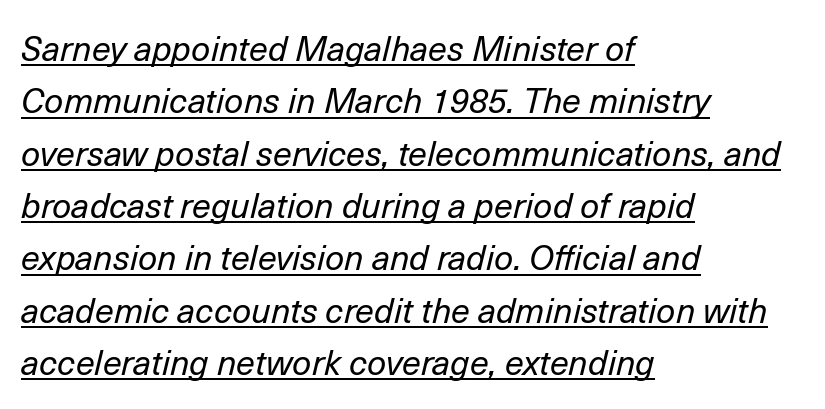
Q: Is the text bold? A: No.
Q: Is the text italic (slanted)? A: Yes, it leans right by about 14 degrees.
Q: Is the text underlined? A: Yes.
Q: How is the paragraph aligned? A: Left-aligned.
Q: Is the spacing between letters normal or unusually wide? A: Normal.
Q: Is the spacing between lines tight, normal or loose? A: Normal.
Q: Width (condensed, normal, or wide)? A: Normal.
Q: Stroke contrast? A: Low.
Q: x-height? A: Medium.
Q: Monospaced? A: No.
